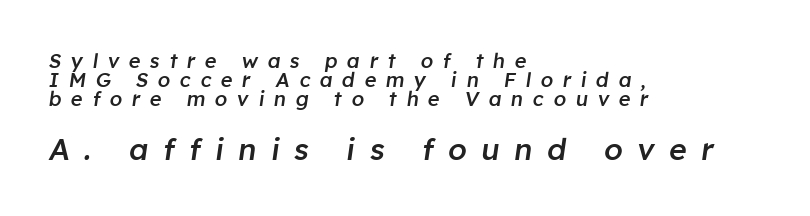
Q: Is the text bold? A: Semi-bold.
Q: Is the text italic (slanted)? A: Yes, it leans right by about 8 degrees.
Q: Is the text underlined? A: No.
Q: How is the paragraph aligned? A: Left-aligned.
Q: Is the spacing between letters normal or unusually wide? A: Unusually wide.
Q: Is the spacing between lines tight, normal or loose? A: Tight.
Q: Which block of text is set in a larger size, the first (top) or the second (bottom)? A: The second (bottom) one.
Q: Width (condensed, normal, or wide)? A: Normal.
Q: Stroke contrast? A: Low.
Q: x-height? A: Medium.
Q: Monospaced? A: No.
